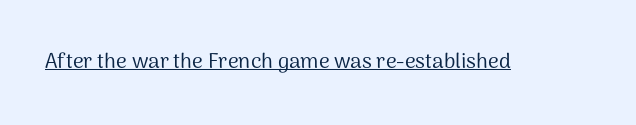
Italic: no, the glyphs are upright roman. You can see a thin bar hugging the bottom of the glyphs. Nothing heavy about these letters — not bold at all. Look at the tracking — it's just the regular setting, nothing added.
